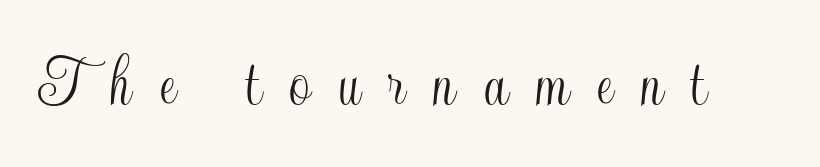
{"width": "condensed", "x_height": "small", "monospaced": "no", "underline": "no", "letter_spacing": "wide", "letter_spacing_em": 0.38, "glyph_px": 74}
